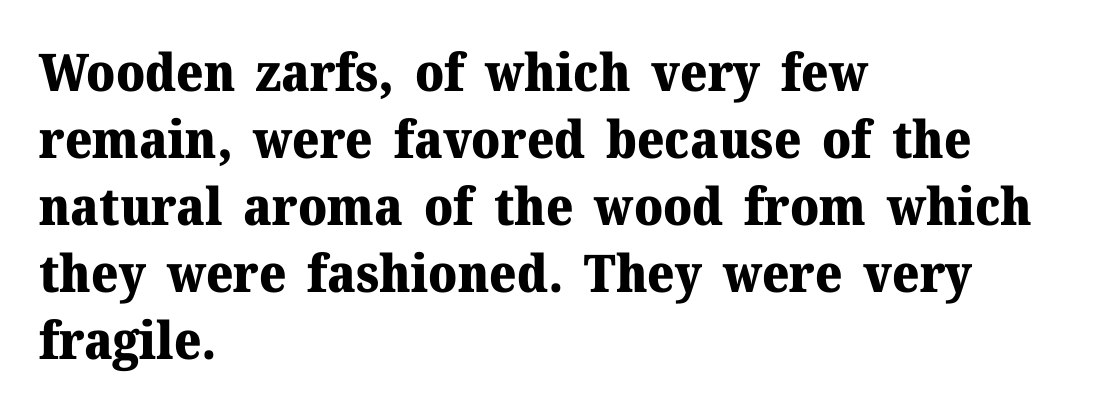
Strokes here are thick enough to call this a true bold. Where is the straight margin? On the left. Varying glyph widths throughout — classic text-font behaviour. When letters stand straight like this, we call the style roman or upright.
